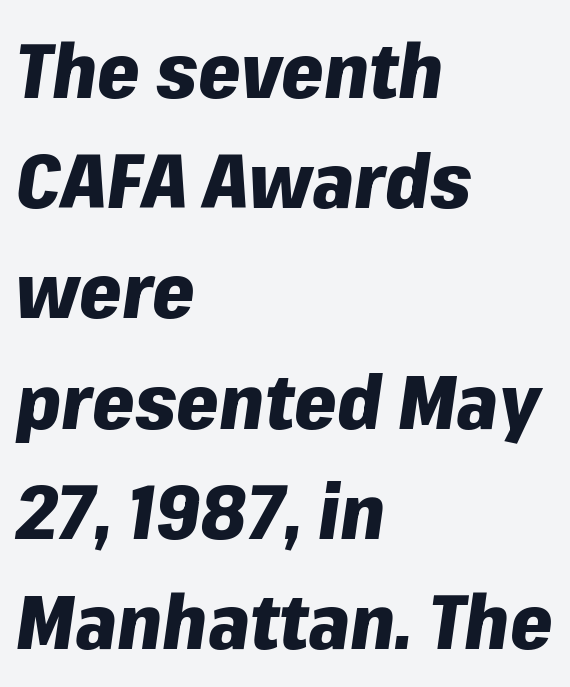
Q: Is the text bold? A: Yes.
Q: Is the text italic (slanted)? A: Yes, it leans right by about 8 degrees.
Q: Is the text underlined? A: No.
Q: How is the paragraph aligned? A: Left-aligned.
Q: Is the spacing between letters normal or unusually wide? A: Normal.
Q: Is the spacing between lines tight, normal or loose? A: Normal.
Q: Width (condensed, normal, or wide)? A: Normal.
Q: Stroke contrast? A: Low.
Q: x-height? A: Medium.
Q: Monospaced? A: No.
